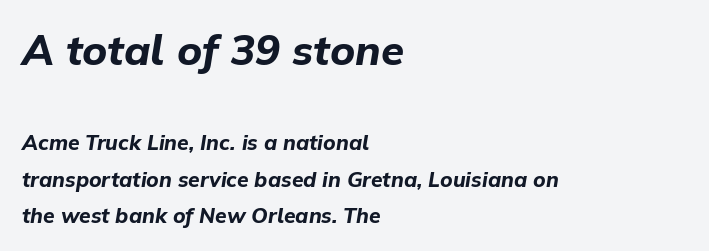
The image shows 42 px bold type, italic (leaning right); set left-aligned, line spacing 1.73x, normal letter spacing, not underlined; the first (top) block is 2.0x larger; low stroke contrast and a medium x-height.
